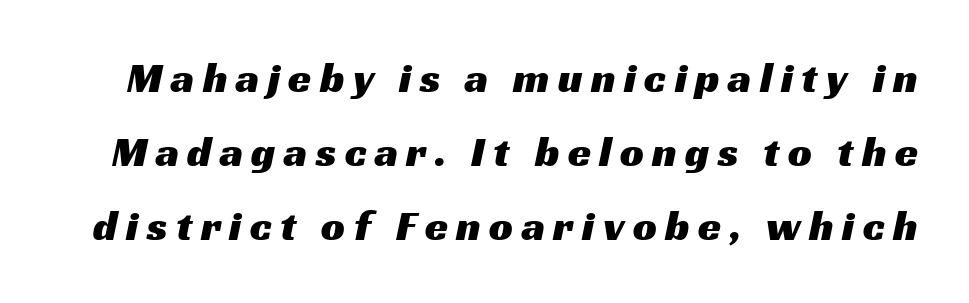
{"serif": "no", "width": "wide", "stroke_contrast": "medium", "x_height": "medium", "monospaced": "no", "underline": "no", "line_spacing_ratio": 1.76, "letter_spacing": "wide", "letter_spacing_em": 0.2, "glyph_px": 42}
